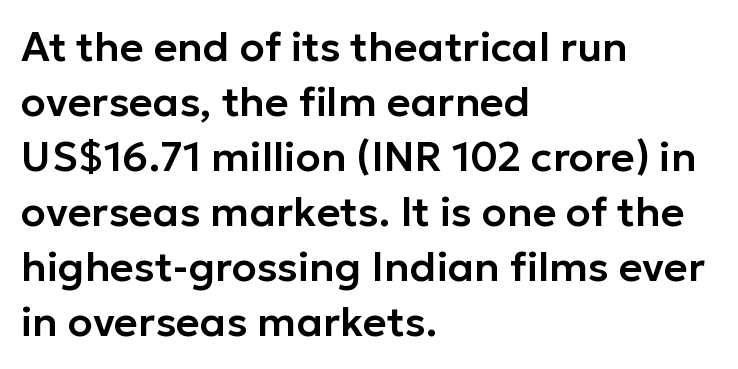
Q: Is the text italic (slanted)? A: No, it is upright.
Q: Is the typeface a serif or a sans-serif typeface? A: Sans-serif.
Q: Is the text underlined? A: No.
Q: How is the paragraph aligned? A: Left-aligned.
Q: Is the spacing between letters normal or unusually wide? A: Normal.
Q: Is the spacing between lines tight, normal or loose? A: Normal.
Q: Width (condensed, normal, or wide)? A: Normal.
Q: Stroke contrast? A: Low.
Q: x-height? A: Medium.
Q: Monospaced? A: No.
